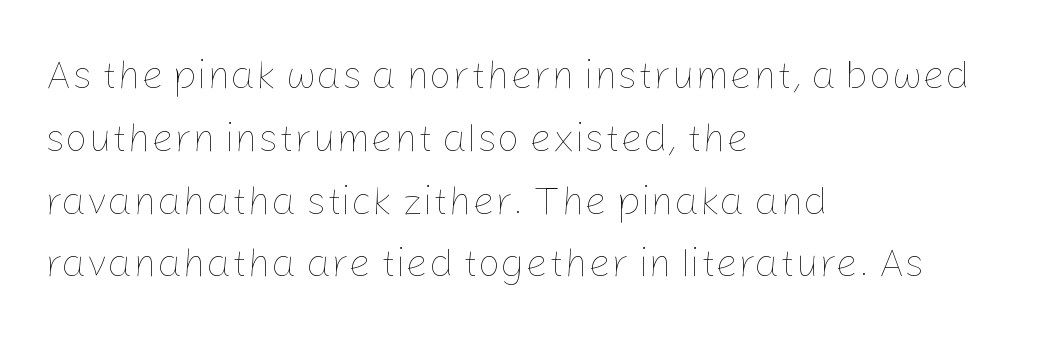
The image shows 40 px thin type, upright; set left-aligned, normal line spacing (1.57x), normal letter spacing, not underlined; low stroke contrast and a medium x-height.
